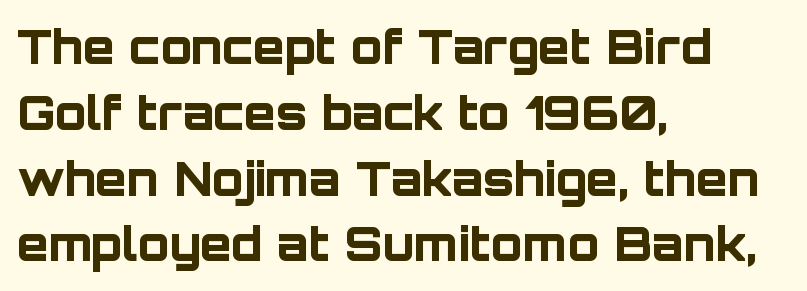
{"serif": "no", "italic": "no", "bold": "yes", "weight": "bold", "width": "normal", "stroke_contrast": "low", "x_height": "large", "monospaced": "no", "underline": "no", "align": "left", "line_spacing": "normal", "line_spacing_ratio": 1.43, "letter_spacing": "normal", "letter_spacing_em": 0.0, "glyph_px": 46}
